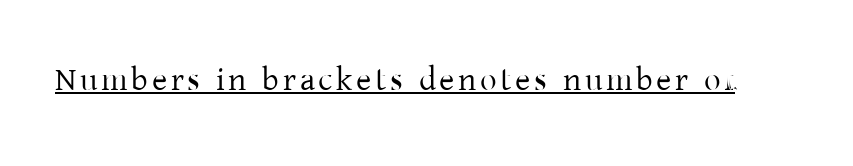
{"serif": "yes", "italic": "no", "width": "normal", "stroke_contrast": "low", "x_height": "medium", "monospaced": "no", "underline": "yes", "glyph_px": 33}
